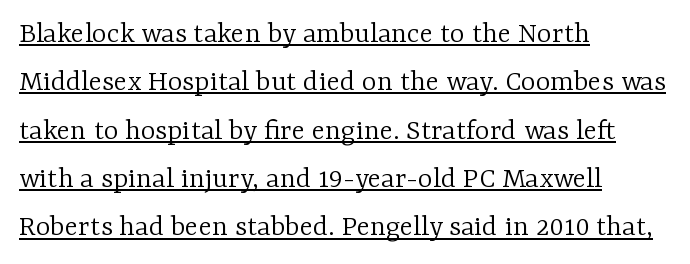
The image shows 31 px light serif type, upright; set left-aligned, normal line spacing (1.56x), normal letter spacing, underlined; low stroke contrast and a medium x-height.
